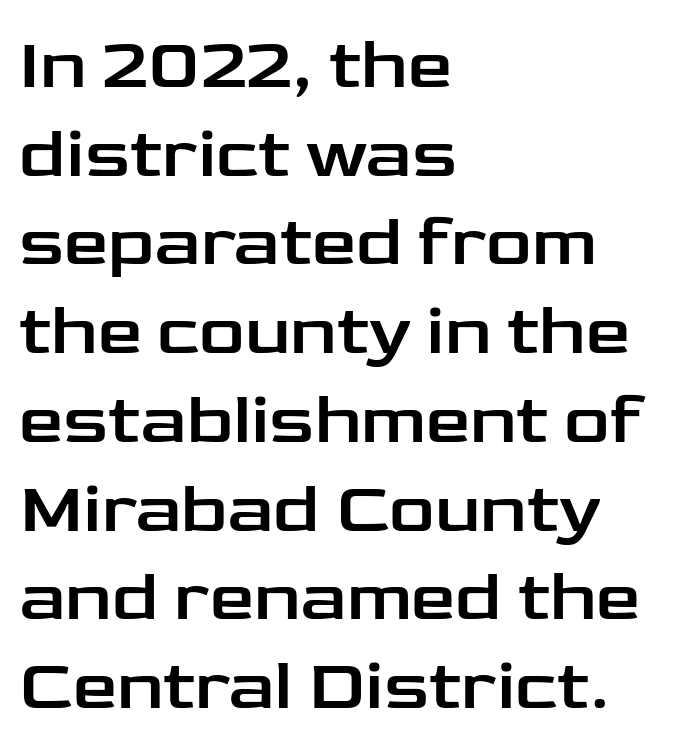
{"serif": "no", "italic": "no", "width": "wide", "stroke_contrast": "low", "x_height": "medium", "monospaced": "no", "underline": "no", "align": "left", "line_spacing": "normal", "line_spacing_ratio": 1.25, "letter_spacing": "normal", "letter_spacing_em": 0.0, "glyph_px": 71}
